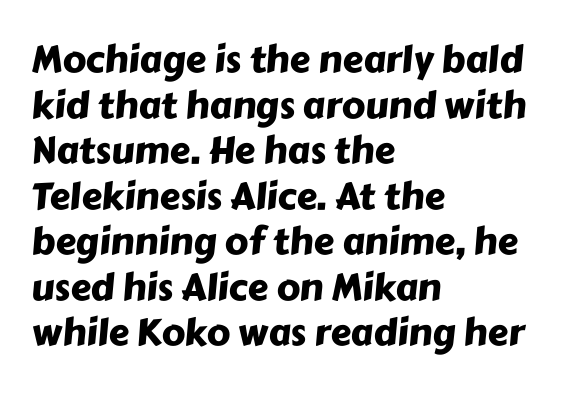
The image shows 37 px sans-serif type; set left-aligned, line spacing 1.23x, normal letter spacing, not underlined; low stroke contrast and a medium x-height.
